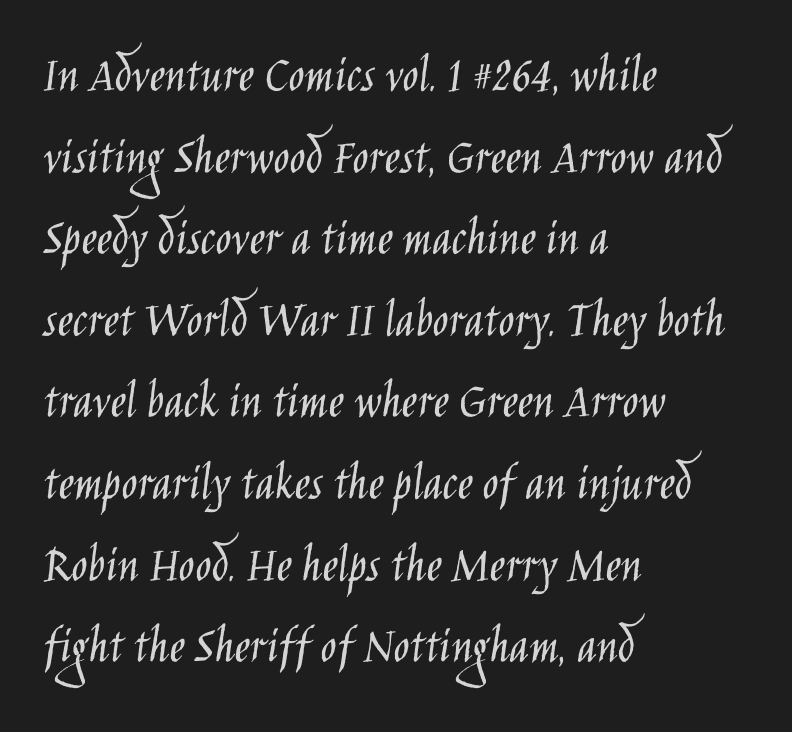
The image shows 53 px light, condensed sans-serif type; set left-aligned, normal line spacing (1.54x), normal letter spacing, not underlined; low stroke contrast and a large x-height.
